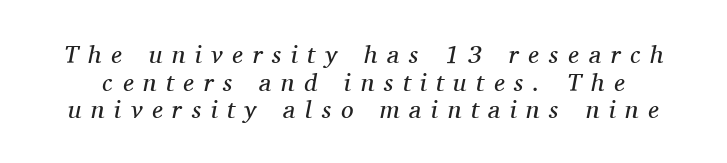
Q: Is the text bold? A: No.
Q: Is the text italic (slanted)? A: Yes, it leans right by about 11 degrees.
Q: Is the text underlined? A: No.
Q: Is the spacing between letters normal or unusually wide? A: Unusually wide.
Q: Is the spacing between lines tight, normal or loose? A: Tight.
